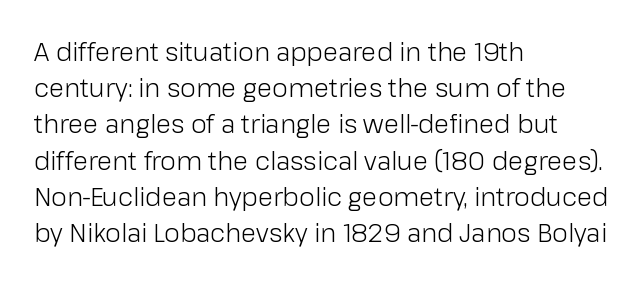
The image shows 25 px text type, upright; set left-aligned, normal line spacing (1.45x), normal letter spacing, not underlined.
